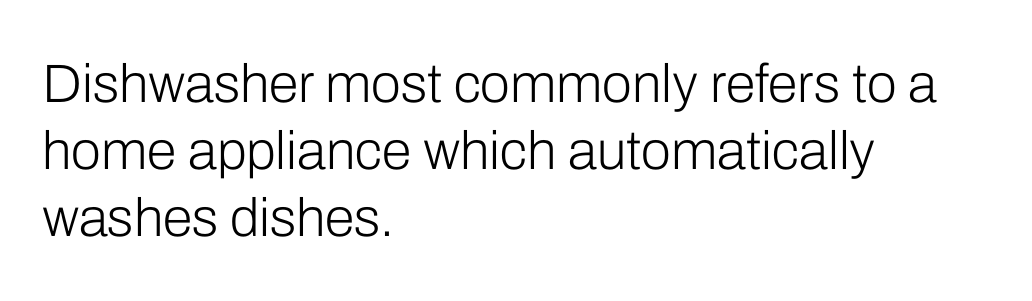
Q: Is the text bold? A: No.
Q: Is the text italic (slanted)? A: No, it is upright.
Q: Is the typeface a serif or a sans-serif typeface? A: Sans-serif.
Q: Is the text underlined? A: No.
Q: How is the paragraph aligned? A: Left-aligned.
Q: Is the spacing between letters normal or unusually wide? A: Normal.
Q: Width (condensed, normal, or wide)? A: Normal.
Q: Stroke contrast? A: Low.
Q: x-height? A: Medium.
Q: Monospaced? A: No.
